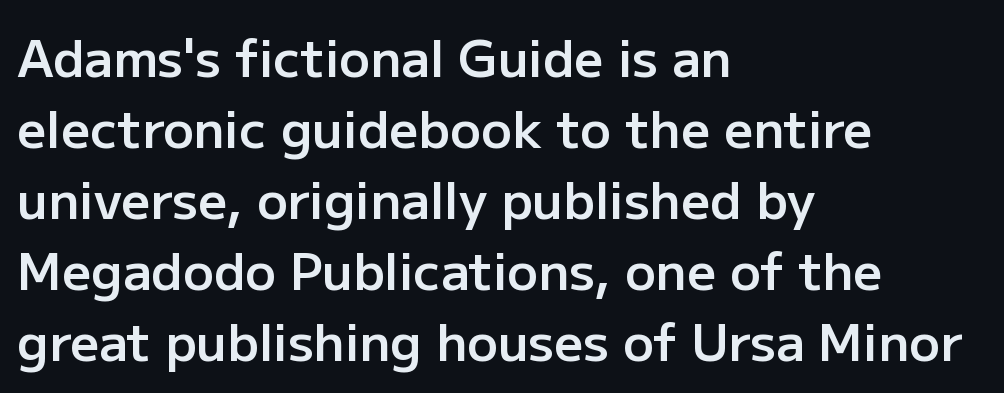
{"serif": "no", "italic": "no", "bold": "semi", "weight": "semibold", "width": "normal", "stroke_contrast": "low", "x_height": "medium", "monospaced": "no", "underline": "no", "align": "left", "line_spacing": "normal", "line_spacing_ratio": 1.39, "letter_spacing": "normal", "letter_spacing_em": 0.0, "glyph_px": 51}
